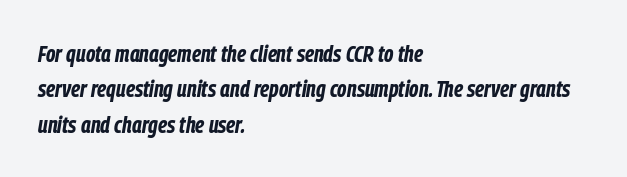
Q: Is the text bold? A: Yes.
Q: Is the text italic (slanted)? A: Yes, it leans right by about 9 degrees.
Q: Is the text underlined? A: No.
Q: How is the paragraph aligned? A: Left-aligned.
Q: Is the spacing between letters normal or unusually wide? A: Normal.
Q: Is the spacing between lines tight, normal or loose? A: Normal.
